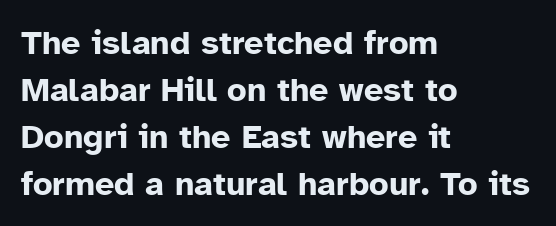
The image shows 34 px bold sans-serif type, upright; set left-aligned, normal line spacing (1.38x), normal letter spacing, not underlined; low stroke contrast and a medium x-height.
